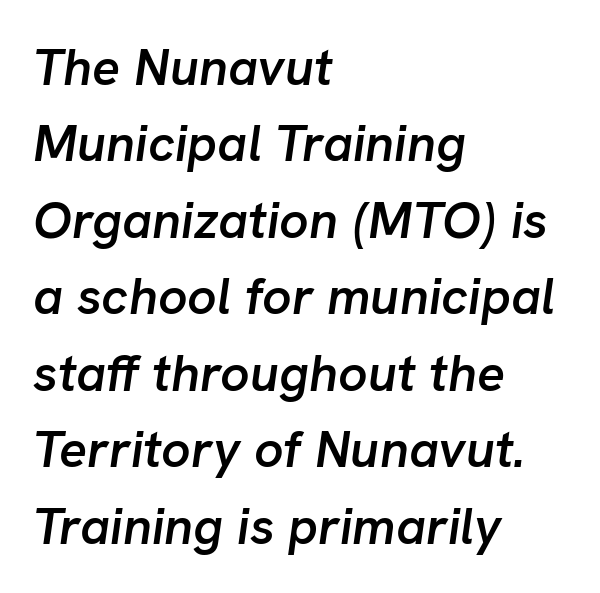
Q: Is the text bold? A: Semi-bold.
Q: Is the text italic (slanted)? A: Yes, it leans right by about 8 degrees.
Q: Is the text underlined? A: No.
Q: How is the paragraph aligned? A: Left-aligned.
Q: Is the spacing between letters normal or unusually wide? A: Normal.
Q: Is the spacing between lines tight, normal or loose? A: Normal.
Q: Width (condensed, normal, or wide)? A: Normal.
Q: Stroke contrast? A: Low.
Q: x-height? A: Medium.
Q: Monospaced? A: No.
